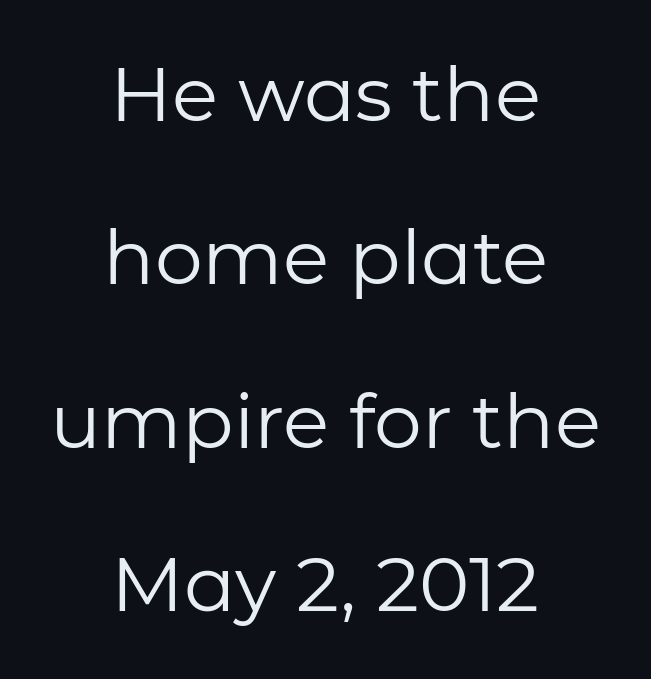
{"serif": "no", "italic": "no", "bold": "no", "weight": "regular", "width": "normal", "stroke_contrast": "low", "x_height": "medium", "monospaced": "no", "underline": "no", "align": "center", "line_spacing": "loose", "line_spacing_ratio": 2.15, "letter_spacing": "normal", "letter_spacing_em": 0.0, "glyph_px": 76}
